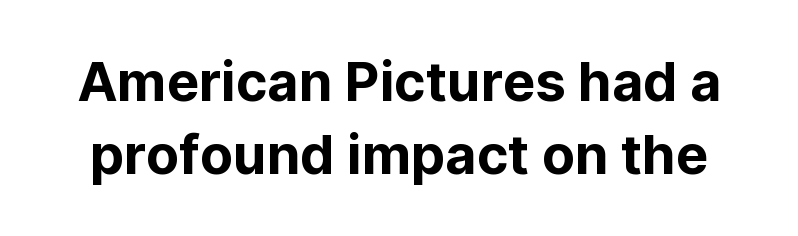
Q: Is the text italic (slanted)? A: No, it is upright.
Q: Is the typeface a serif or a sans-serif typeface? A: Sans-serif.
Q: Is the text underlined? A: No.
Q: Is the spacing between letters normal or unusually wide? A: Normal.
Q: Is the spacing between lines tight, normal or loose? A: Normal.
Q: Width (condensed, normal, or wide)? A: Normal.
Q: Stroke contrast? A: Low.
Q: x-height? A: Medium.
Q: Monospaced? A: No.
